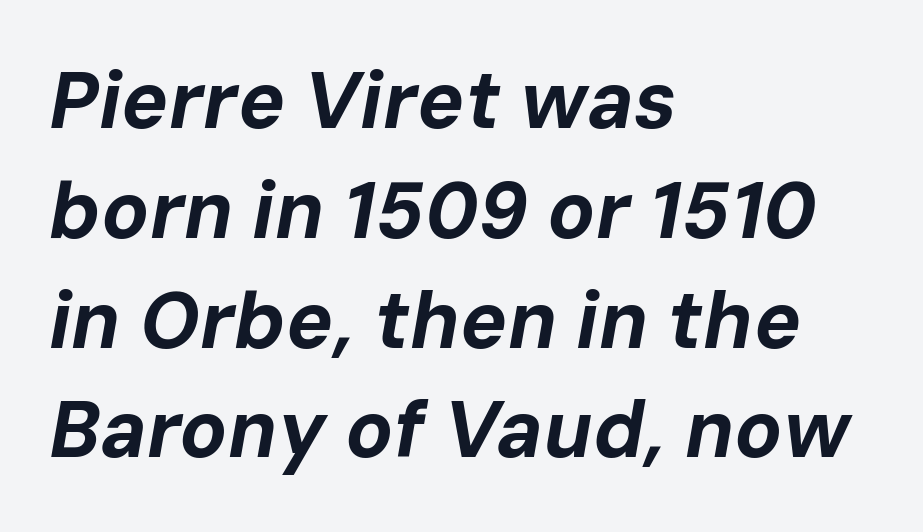
Q: Is the text bold? A: Yes.
Q: Is the text italic (slanted)? A: Yes, it leans right by about 10 degrees.
Q: Is the text underlined? A: No.
Q: How is the paragraph aligned? A: Left-aligned.
Q: Is the spacing between letters normal or unusually wide? A: Normal.
Q: Is the spacing between lines tight, normal or loose? A: Normal.
Q: Width (condensed, normal, or wide)? A: Normal.
Q: Stroke contrast? A: Low.
Q: x-height? A: Medium.
Q: Monospaced? A: No.
